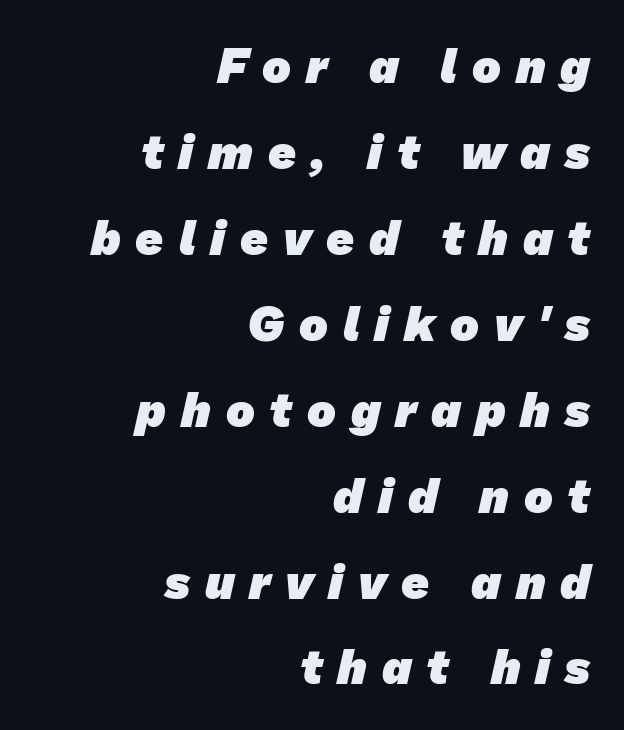
{"serif": "no", "bold": "yes", "weight": "heavy", "width": "normal", "stroke_contrast": "low", "x_height": "medium", "monospaced": "no", "underline": "no", "align": "right", "line_spacing_ratio": 1.79, "letter_spacing": "wide", "letter_spacing_em": 0.31, "glyph_px": 48}
